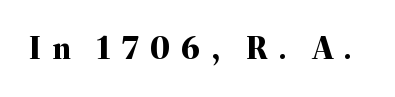
{"serif": "yes", "italic": "no", "bold": "yes", "weight": "bold", "width": "normal", "stroke_contrast": "medium", "x_height": "medium", "monospaced": "no", "underline": "no", "letter_spacing": "wide", "letter_spacing_em": 0.38, "glyph_px": 30}
